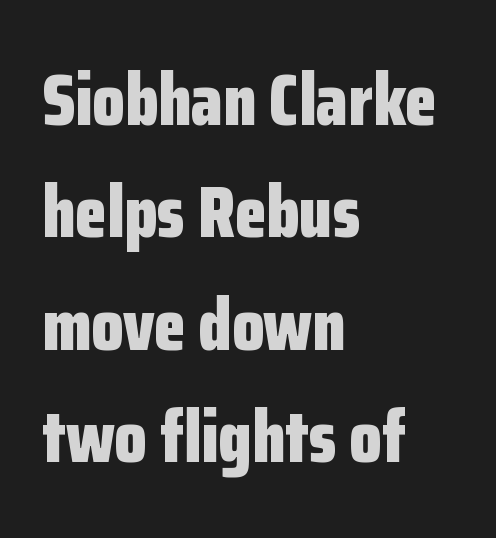
Q: Is the text bold? A: Yes.
Q: Is the text italic (slanted)? A: No, it is upright.
Q: Is the typeface a serif or a sans-serif typeface? A: Sans-serif.
Q: Is the text underlined? A: No.
Q: How is the paragraph aligned? A: Left-aligned.
Q: Is the spacing between letters normal or unusually wide? A: Normal.
Q: Is the spacing between lines tight, normal or loose? A: Normal.
Q: Width (condensed, normal, or wide)? A: Condensed.
Q: Stroke contrast? A: Low.
Q: x-height? A: Medium.
Q: Monospaced? A: No.
